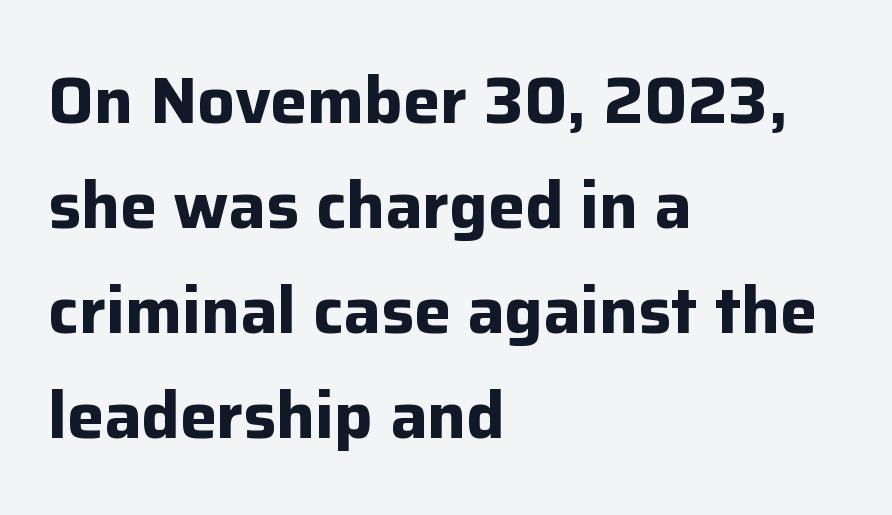
Emphasis by weight is at full strength: bold. Unlike italic type, these characters show no tilt at all. The face used here is proportionally spaced, like ordinary book or web type. Check under the words: just untouched page. Notice how the passage keeps a crisp vertical edge on the left only.
